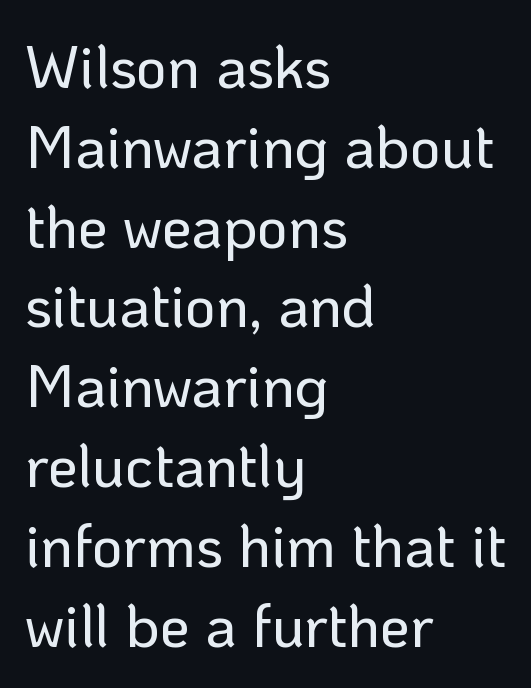
Q: Is the text italic (slanted)? A: No, it is upright.
Q: Is the typeface a serif or a sans-serif typeface? A: Sans-serif.
Q: Is the text underlined? A: No.
Q: How is the paragraph aligned? A: Left-aligned.
Q: Is the spacing between letters normal or unusually wide? A: Normal.
Q: Is the spacing between lines tight, normal or loose? A: Normal.
Q: Width (condensed, normal, or wide)? A: Normal.
Q: Stroke contrast? A: Low.
Q: x-height? A: Medium.
Q: Monospaced? A: No.
